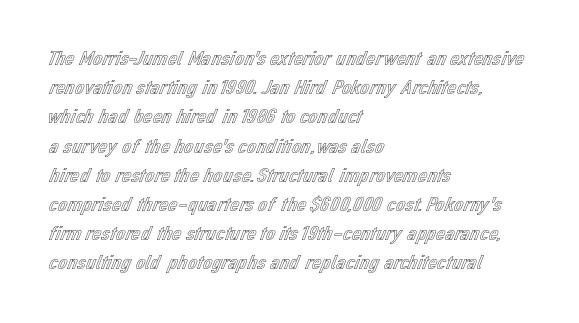
Each word holds together tightly as a unit, with standard inter-letter gaps. Left-aligned paragraph, ragged on the right. The vertical gap from one line to the next is medium. Check the space under the baseline: it is left empty.
